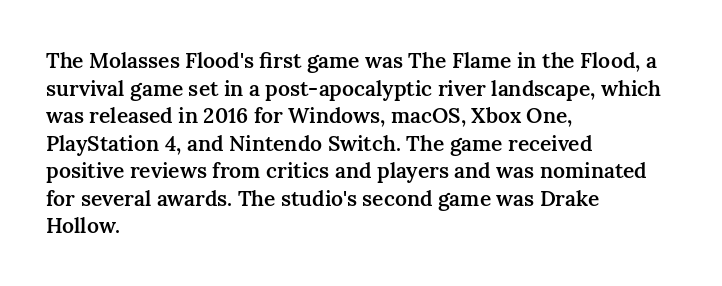
Q: Is the text bold? A: Semi-bold.
Q: Is the text italic (slanted)? A: No, it is upright.
Q: Is the text underlined? A: No.
Q: How is the paragraph aligned? A: Left-aligned.
Q: Is the spacing between letters normal or unusually wide? A: Normal.
Q: Is the spacing between lines tight, normal or loose? A: Normal.
